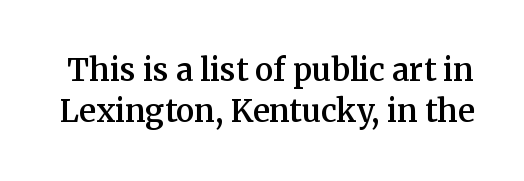
{"serif": "yes", "italic": "no", "bold": "semi", "weight": "semibold", "width": "normal", "stroke_contrast": "medium", "x_height": "medium", "monospaced": "no", "underline": "no", "line_spacing": "normal", "line_spacing_ratio": 1.32, "letter_spacing": "normal", "letter_spacing_em": 0.0, "glyph_px": 31}
